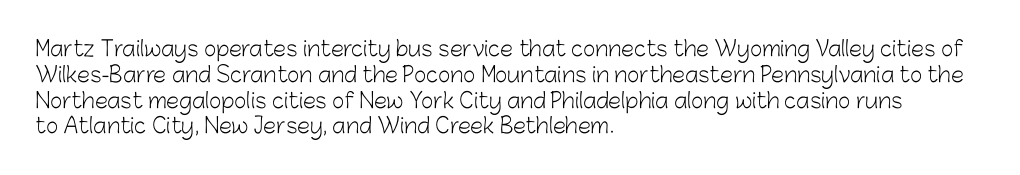
{"italic": "no", "bold": "no", "underline": "no", "align": "left", "line_spacing_ratio": 1.23, "letter_spacing": "normal", "letter_spacing_em": 0.0, "glyph_px": 21}
